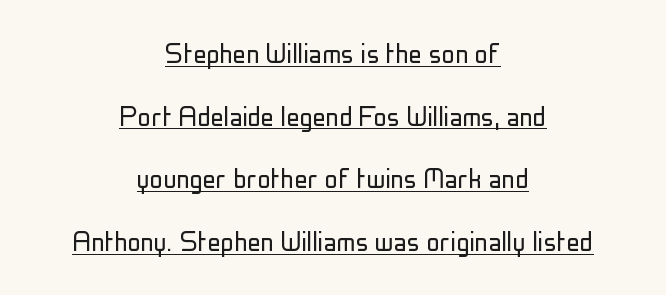
Q: Is the text bold? A: No.
Q: Is the text italic (slanted)? A: No, it is upright.
Q: Is the typeface a serif or a sans-serif typeface? A: Sans-serif.
Q: Is the text underlined? A: Yes.
Q: How is the paragraph aligned? A: Centered.
Q: Is the spacing between letters normal or unusually wide? A: Normal.
Q: Is the spacing between lines tight, normal or loose? A: Loose.
Q: Width (condensed, normal, or wide)? A: Condensed.
Q: Stroke contrast? A: Low.
Q: x-height? A: Medium.
Q: Monospaced? A: No.
